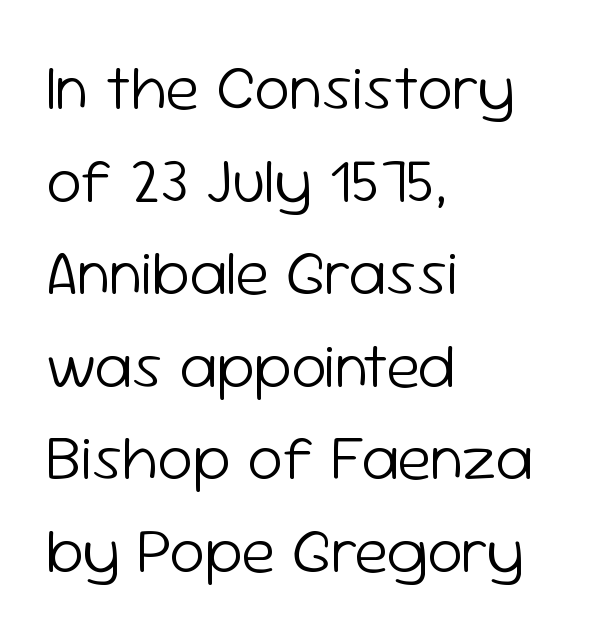
{"serif": "no", "italic": "no", "bold": "no", "weight": "light", "width": "normal", "stroke_contrast": "low", "x_height": "medium", "monospaced": "no", "underline": "no", "align": "left", "line_spacing": "normal", "line_spacing_ratio": 1.47, "letter_spacing": "normal", "letter_spacing_em": 0.0, "glyph_px": 63}
